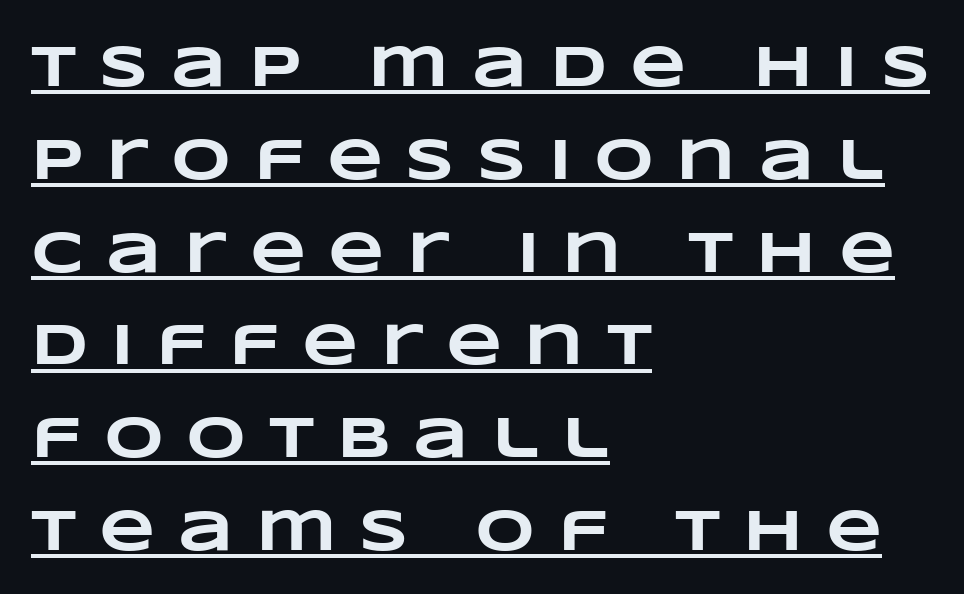
The image shows 58 px heavy, wide type; set left-aligned, normal line spacing (1.6x), unusually wide letter spacing (+0.39 em), underlined; low stroke contrast and a large x-height.
